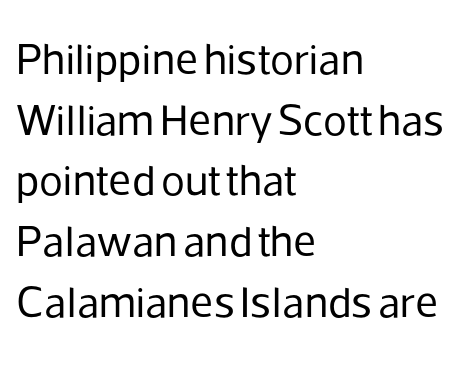
Q: Is the text bold? A: No.
Q: Is the text italic (slanted)? A: No, it is upright.
Q: Is the typeface a serif or a sans-serif typeface? A: Sans-serif.
Q: Is the text underlined? A: No.
Q: How is the paragraph aligned? A: Left-aligned.
Q: Is the spacing between letters normal or unusually wide? A: Normal.
Q: Is the spacing between lines tight, normal or loose? A: Normal.
Q: Width (condensed, normal, or wide)? A: Normal.
Q: Stroke contrast? A: Low.
Q: x-height? A: Medium.
Q: Monospaced? A: No.
